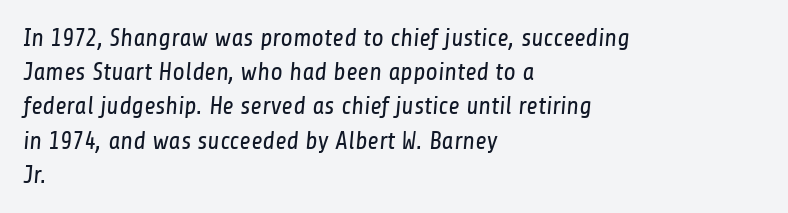
Q: Is the text bold? A: No.
Q: Is the text underlined? A: No.
Q: How is the paragraph aligned? A: Left-aligned.
Q: Is the spacing between letters normal or unusually wide? A: Normal.
Q: Is the spacing between lines tight, normal or loose? A: Normal.
